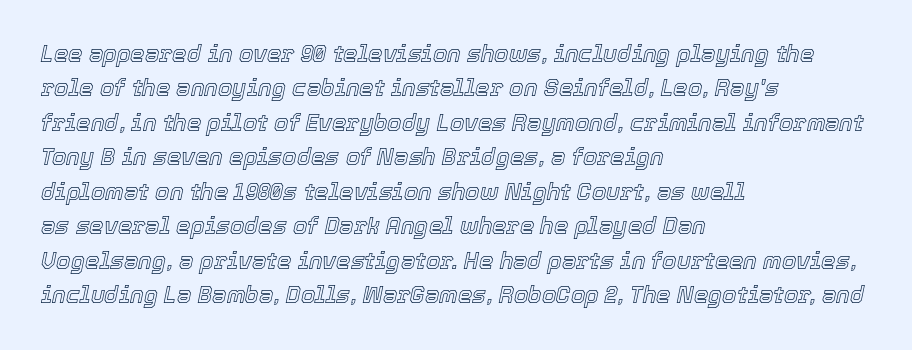
{"italic": "yes", "lean": "right", "slant_degrees": 12, "underline": "no", "align": "left", "line_spacing": "normal", "line_spacing_ratio": 1.5, "letter_spacing": "normal", "letter_spacing_em": 0.0, "glyph_px": 23}
